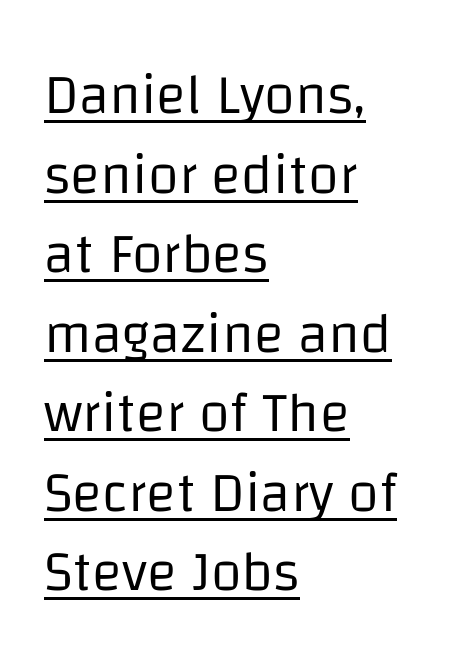
The image shows 56 px regular-weight sans-serif type, upright; set left-aligned, normal line spacing (1.42x), normal letter spacing, underlined; low stroke contrast and a large x-height.
